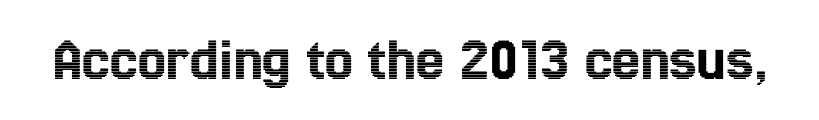
A typesetter would call this proportional, since set widths differ per character. Posture: straight, roman, zero tilt. This sample uses plain, unmodified letter spacing. Letters rest on an invisible, unmarked baseline.
